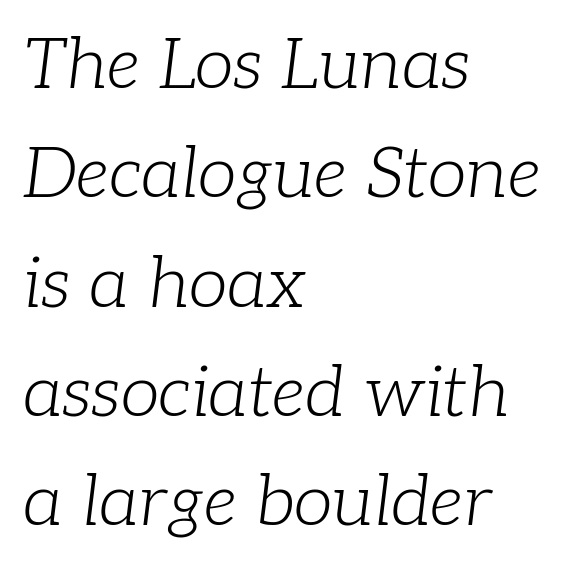
The image shows 71 px light serif type, italic (leaning right); set left-aligned, normal line spacing (1.54x), normal letter spacing, not underlined; low stroke contrast and a medium x-height.
